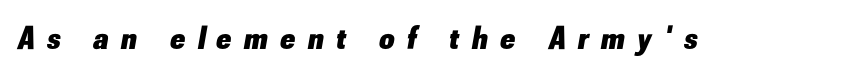
{"italic": "yes", "lean": "right", "slant_degrees": 10, "bold": "yes", "weight": "heavy", "width": "normal", "stroke_contrast": "low", "x_height": "small", "monospaced": "no", "underline": "no", "letter_spacing": "wide", "letter_spacing_em": 0.39, "glyph_px": 33}
